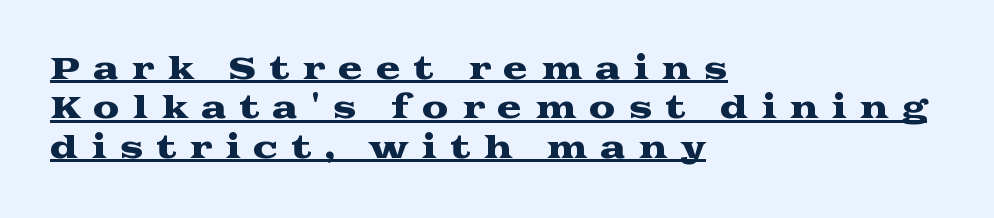
Unlike a clean sans, this face finishes its strokes with serifs. A continuous stroke trails under the words, as in a hyperlink. Leading: standard. Vertical strokes here are truly vertical. Think of a printed novel: that variable character pitch is what you see here. The compositor pushed each line to the left boundary.
